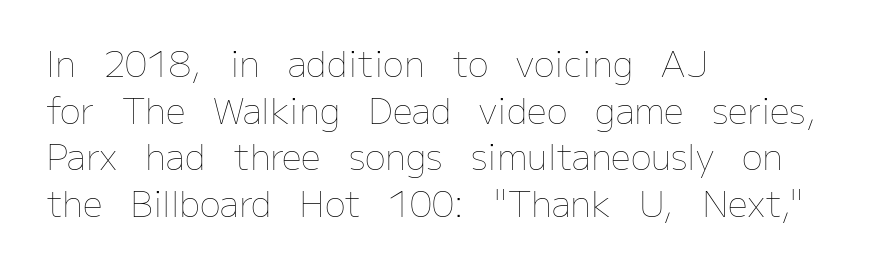
Q: Is the text bold? A: No.
Q: Is the text italic (slanted)? A: No, it is upright.
Q: Is the text underlined? A: No.
Q: How is the paragraph aligned? A: Left-aligned.
Q: Is the spacing between letters normal or unusually wide? A: Normal.
Q: Is the spacing between lines tight, normal or loose? A: Normal.
Q: Width (condensed, normal, or wide)? A: Normal.
Q: Stroke contrast? A: Low.
Q: x-height? A: Medium.
Q: Monospaced? A: No.
